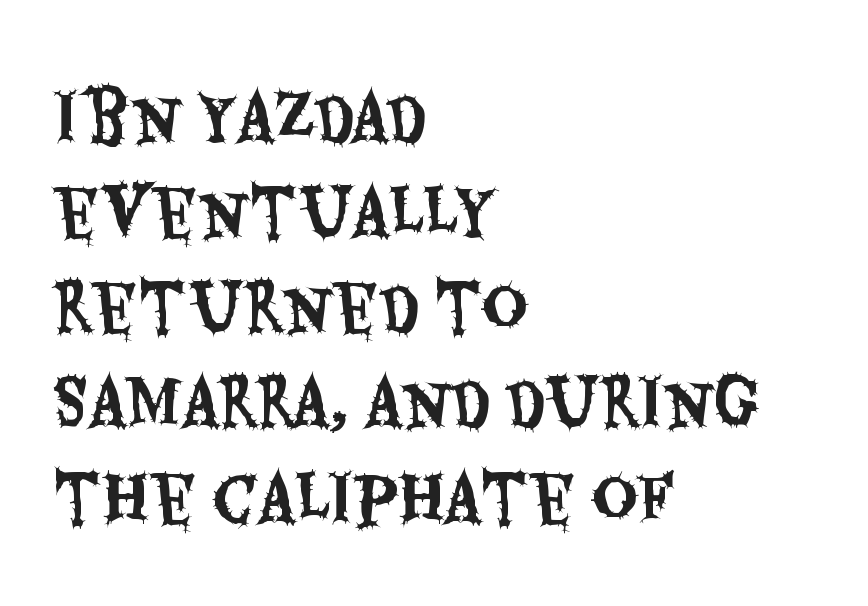
{"serif": "no", "italic": "no", "width": "condensed", "stroke_contrast": "medium", "x_height": "large", "monospaced": "no", "underline": "no", "align": "left", "line_spacing": "normal", "line_spacing_ratio": 1.51, "letter_spacing": "normal", "letter_spacing_em": 0.0, "glyph_px": 63}
